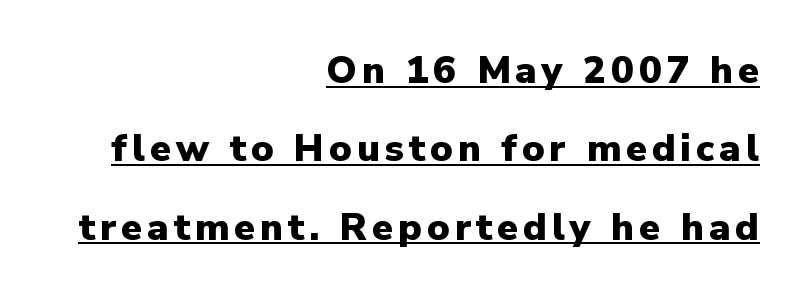
Q: Is the text bold? A: Yes.
Q: Is the text italic (slanted)? A: No, it is upright.
Q: Is the typeface a serif or a sans-serif typeface? A: Sans-serif.
Q: Is the text underlined? A: Yes.
Q: How is the paragraph aligned? A: Right-aligned.
Q: Is the spacing between lines tight, normal or loose? A: Loose.
Q: Width (condensed, normal, or wide)? A: Normal.
Q: Stroke contrast? A: Low.
Q: x-height? A: Medium.
Q: Monospaced? A: No.
